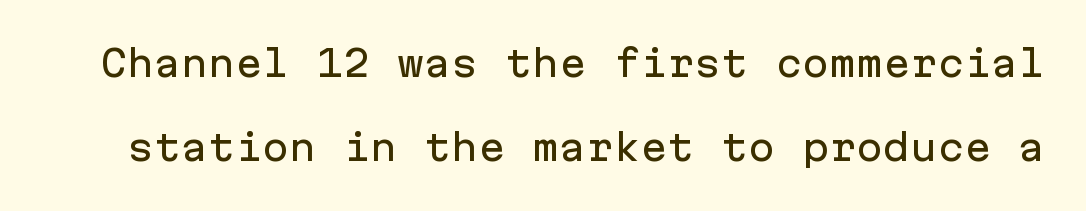
The passage shown is typed in a monospace face where columns stay perfectly aligned. Is this a sans? Yes — the strokes have no serifs. In terms of leading, this rendering errs on the spacious side. The type is set solid horizontally, with unmodified tracking.
